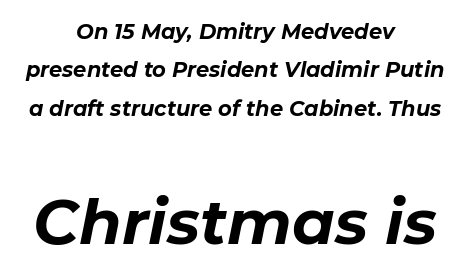
The image shows 62 px bold type, italic (leaning right); set centered, line spacing 1.83x, normal letter spacing, not underlined; the second (bottom) block is 2.95x larger; low stroke contrast and a medium x-height.
